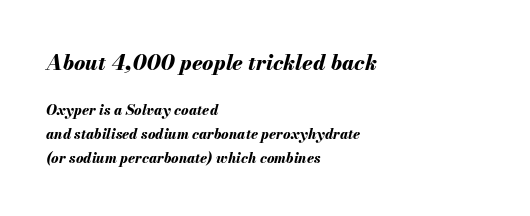
{"italic": "yes", "lean": "right", "slant_degrees": 13, "bold": "yes", "underline": "no", "align": "left", "line_spacing_ratio": 1.72, "letter_spacing": "normal", "letter_spacing_em": 0.0, "larger_block": "first", "size_ratio": 1.5, "glyph_px": 21}
